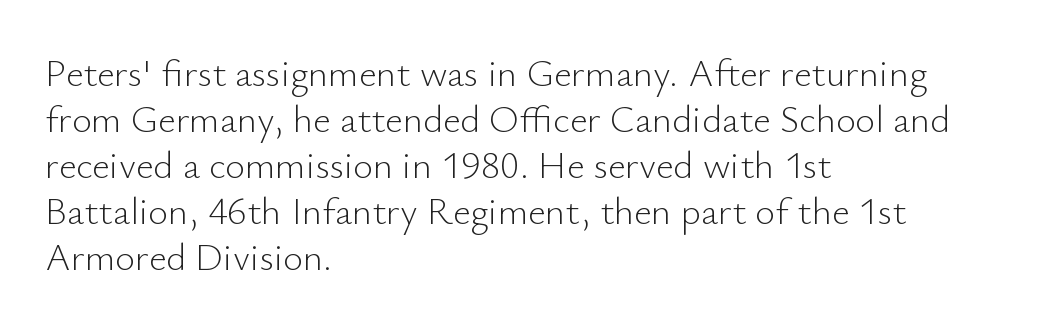
Note the varied advance widths — an 'i' is clearly narrower than an 'm'. Plain, unruled lines of type. This reads as an unemphasized weight, regular at the heaviest. Typographically, this falls in the sans-serif category. Ordinary non-slanted type is in use.
